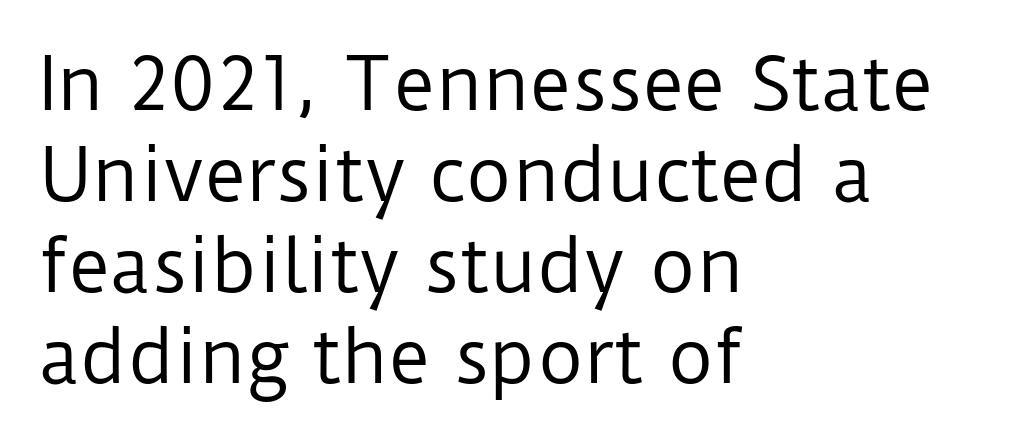
The image shows 71 px regular-weight sans-serif type, upright; set left-aligned, normal line spacing (1.28x), normal letter spacing, not underlined; low stroke contrast and a medium x-height.
